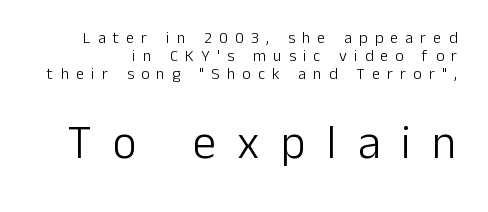
{"serif": "no", "italic": "no", "bold": "no", "weight": "light", "width": "normal", "stroke_contrast": "low", "x_height": "medium", "monospaced": "no", "underline": "no", "line_spacing": "tight", "line_spacing_ratio": 1.12, "letter_spacing": "wide", "letter_spacing_em": 0.45, "larger_block": "second", "size_ratio": 2.94, "glyph_px": 47}
